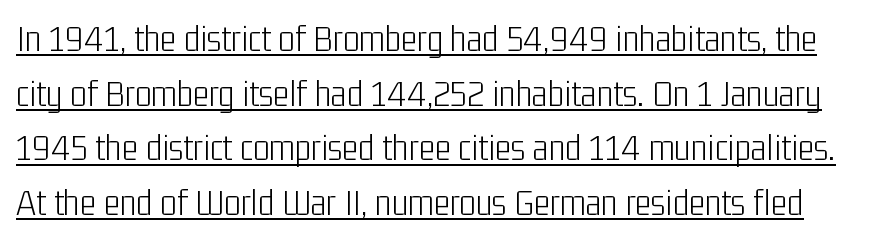
This is not heavy type; no bold has been used. You can see a thin bar hugging the bottom of the glyphs. The leading is moderate, giving the passage an even texture. Characters follow at the spacing the type designer built in. A roman cut, with each character standing at attention.
